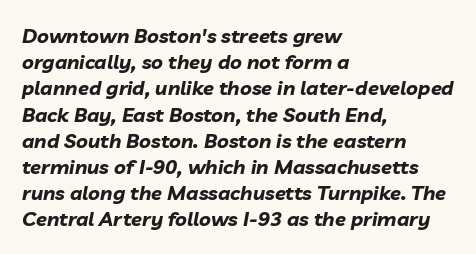
Q: Is the text bold? A: Yes.
Q: Is the text italic (slanted)? A: Yes, it leans right by about 10 degrees.
Q: Is the text underlined? A: No.
Q: How is the paragraph aligned? A: Left-aligned.
Q: Is the spacing between letters normal or unusually wide? A: Normal.
Q: Is the spacing between lines tight, normal or loose? A: Normal.
